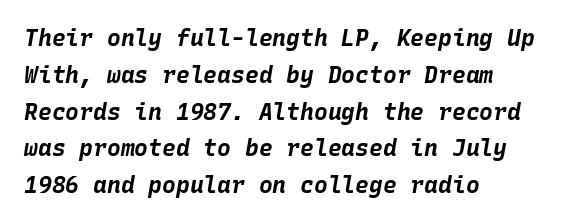
The letters are slanted; this is an italic face. Is the type bold? Yes — the strokes are clearly thick and heavy. No extra tracking has been applied to these lines. Students, observe: this is what conventionally led text looks like.
